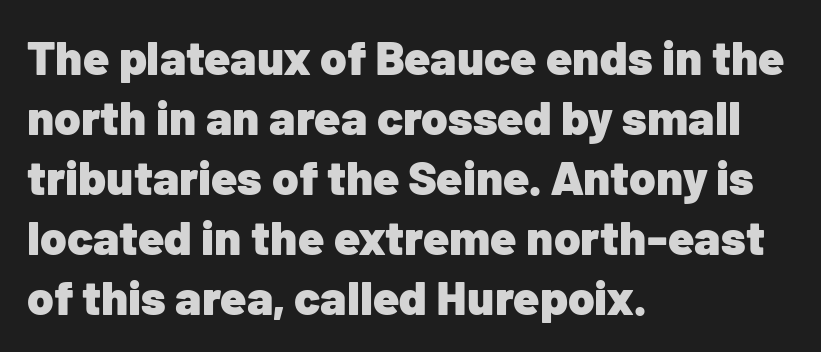
{"serif": "no", "italic": "no", "bold": "yes", "weight": "heavy", "width": "normal", "stroke_contrast": "low", "x_height": "medium", "monospaced": "no", "underline": "no", "align": "left", "line_spacing": "normal", "line_spacing_ratio": 1.25, "letter_spacing": "normal", "letter_spacing_em": 0.0, "glyph_px": 48}
